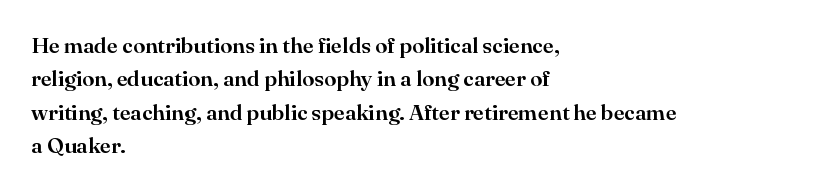
Regarding leading, the lines here are spaced in the standard way. The typography opts for an upright posture over an oblique one. Caption: multi-line text, flush left, ragged right. Nothing unusual about the tracking: characters are spaced as the font intends.
